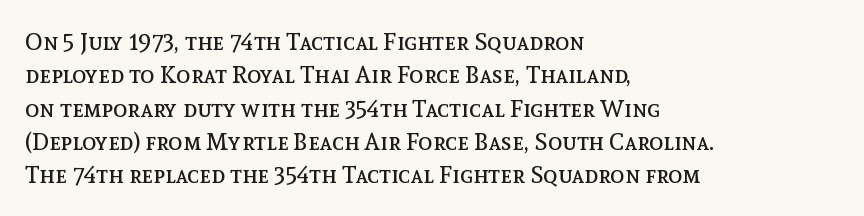
Q: Is the text bold? A: No.
Q: Is the text italic (slanted)? A: No, it is upright.
Q: Is the text underlined? A: No.
Q: How is the paragraph aligned? A: Left-aligned.
Q: Is the spacing between letters normal or unusually wide? A: Normal.
Q: Is the spacing between lines tight, normal or loose? A: Normal.
